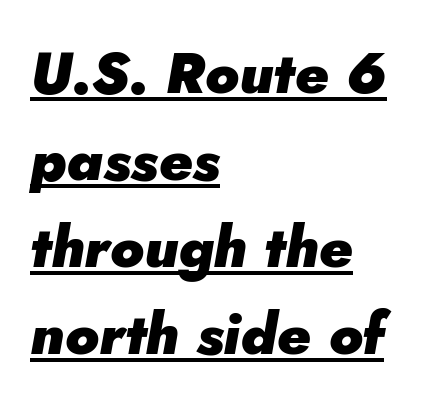
The image shows 58 px heavy type, italic (leaning right); set left-aligned, normal line spacing (1.5x), normal letter spacing, underlined; low stroke contrast and a small x-height.
